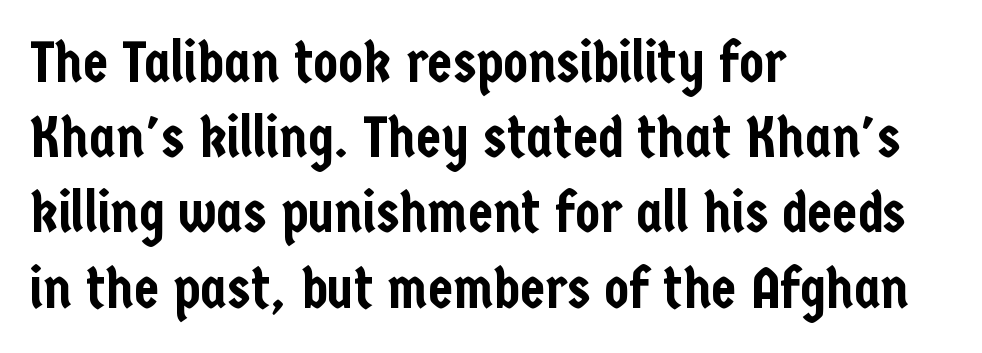
The image shows 57 px condensed sans-serif type, upright; set left-aligned, normal line spacing (1.32x), normal letter spacing, not underlined; low stroke contrast and a medium x-height.
